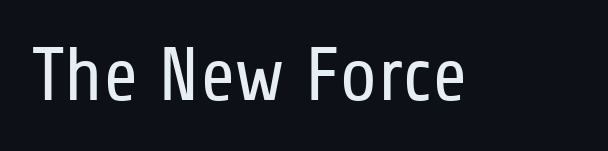
Weight class: somewhere from thin through regular. Every stem runs plumb, perpendicular to the baseline. The designer went with a sans here, leaving each stem footless. Characters follow at the spacing the type designer built in.
